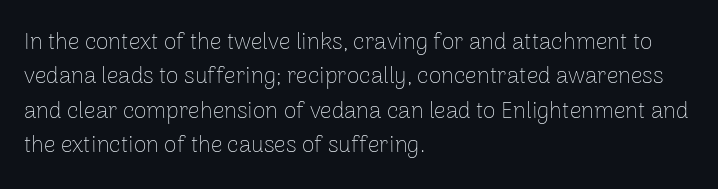
The vertical gap from one line to the next is medium. These lines were composed using upright roman letters. Horizontal alignment here is leftward, the default for most running prose. The gaps between neighbouring characters are ordinary and unremarkable. Weight: regular or lighter.
